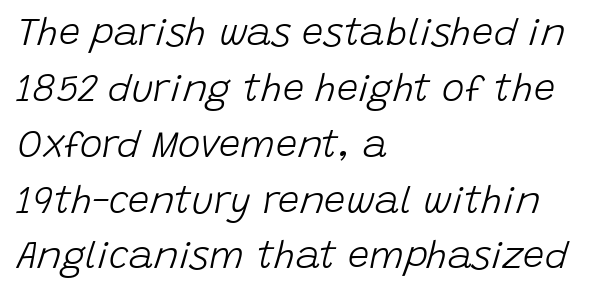
{"italic": "yes", "lean": "right", "slant_degrees": 15, "bold": "no", "weight": "light", "width": "normal", "stroke_contrast": "low", "x_height": "large", "monospaced": "no", "underline": "no", "align": "left", "line_spacing": "normal", "line_spacing_ratio": 1.47, "letter_spacing": "normal", "letter_spacing_em": 0.0, "glyph_px": 38}
